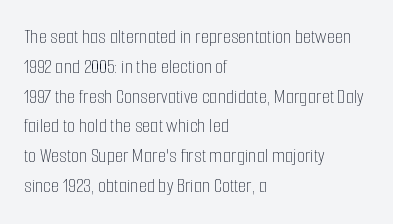
Q: Is the text bold? A: No.
Q: Is the text italic (slanted)? A: No, it is upright.
Q: Is the text underlined? A: No.
Q: How is the paragraph aligned? A: Left-aligned.
Q: Is the spacing between letters normal or unusually wide? A: Normal.
Q: Is the spacing between lines tight, normal or loose? A: Normal.
